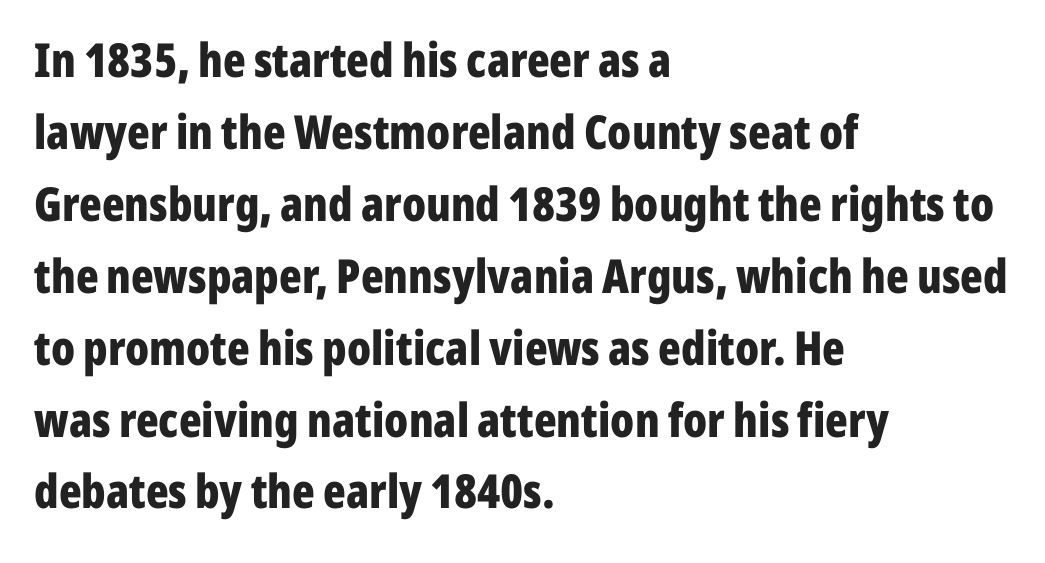
{"serif": "no", "italic": "no", "bold": "yes", "weight": "bold", "width": "condensed", "stroke_contrast": "low", "x_height": "medium", "monospaced": "no", "underline": "no", "align": "left", "line_spacing": "normal", "line_spacing_ratio": 1.53, "letter_spacing": "normal", "letter_spacing_em": 0.0, "glyph_px": 47}
